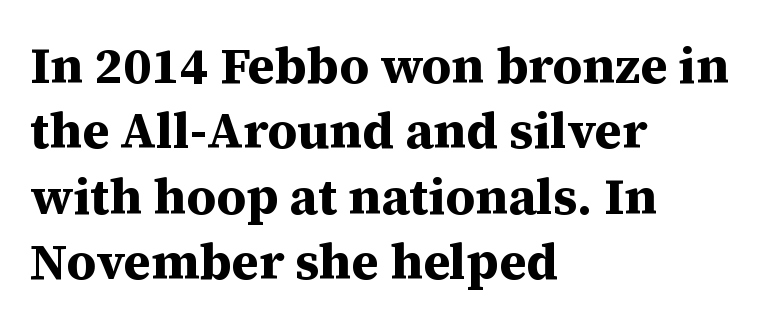
{"serif": "yes", "italic": "no", "bold": "yes", "weight": "bold", "width": "normal", "stroke_contrast": "medium", "x_height": "medium", "monospaced": "no", "underline": "no", "align": "left", "line_spacing": "normal", "line_spacing_ratio": 1.28, "letter_spacing": "normal", "letter_spacing_em": 0.0, "glyph_px": 51}
